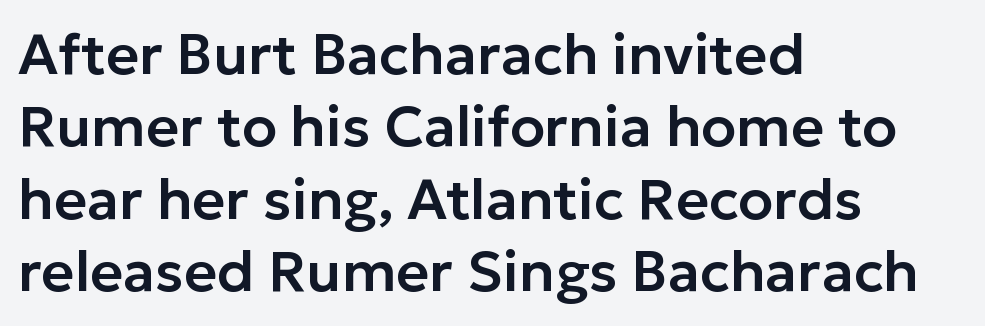
The image shows 57 px sans-serif type, upright; set left-aligned, normal line spacing (1.27x), normal letter spacing, not underlined; low stroke contrast and a medium x-height.
